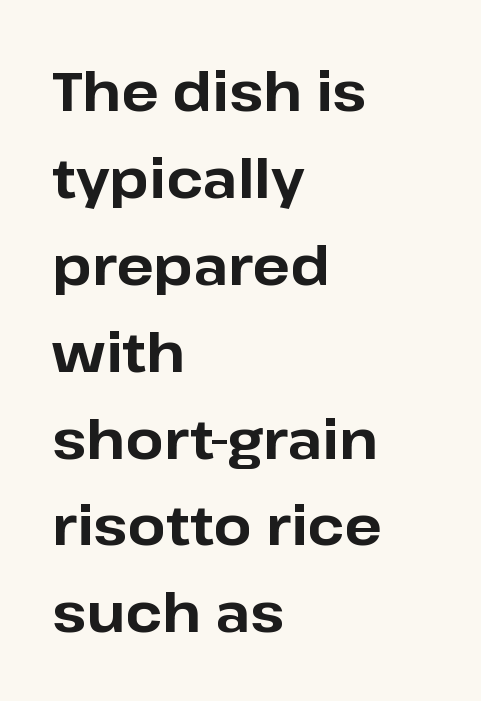
The image shows 55 px bold sans-serif type, upright; set left-aligned, normal line spacing (1.58x), normal letter spacing, not underlined; low stroke contrast and a medium x-height.
